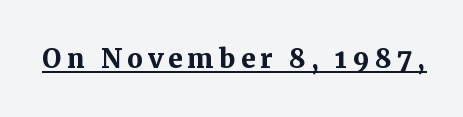
The image shows 35 px semibold serif type, upright; set underlined; medium stroke contrast and a medium x-height.
